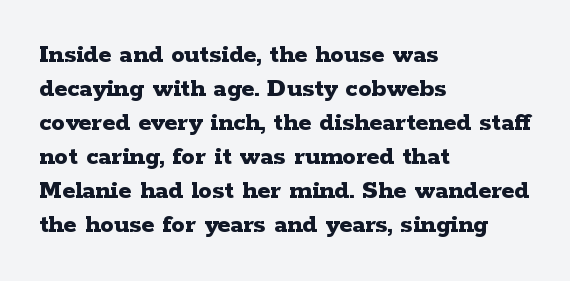
Q: Is the text bold? A: Yes.
Q: Is the text italic (slanted)? A: No, it is upright.
Q: Is the text underlined? A: No.
Q: How is the paragraph aligned? A: Left-aligned.
Q: Is the spacing between letters normal or unusually wide? A: Normal.
Q: Is the spacing between lines tight, normal or loose? A: Normal.
